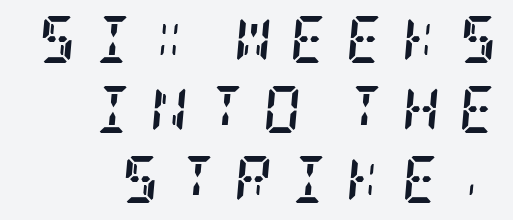
{"serif": "yes", "italic": "yes", "lean": "right", "slant_degrees": 5, "bold": "yes", "weight": "semibold", "width": "condensed", "stroke_contrast": "low", "x_height": "large", "underline": "no", "align": "right", "line_spacing": "normal", "line_spacing_ratio": 1.49, "letter_spacing": "wide", "letter_spacing_em": 0.38, "glyph_px": 47}
